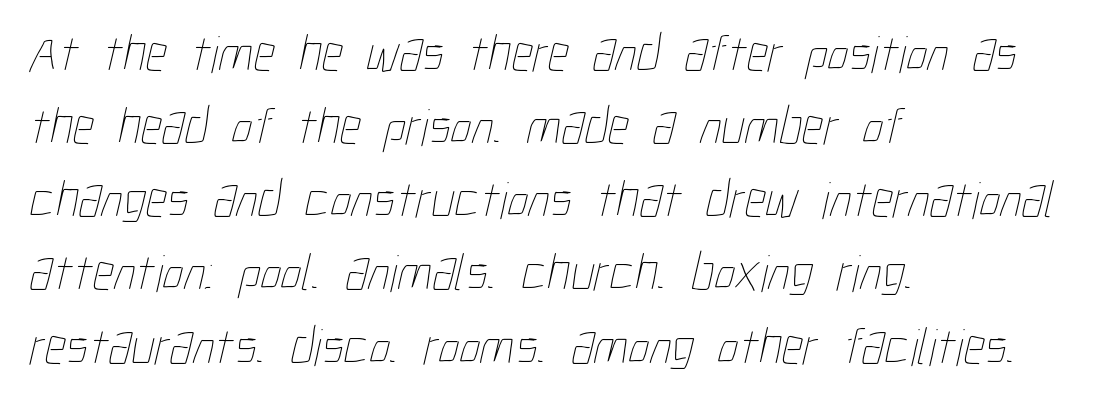
This block has exactly the height ordinary leading produces. The passage is arranged the way most books set body copy — flush left. The tracking reads as untouched default to a designer's eye. On a weight scale, this lands at 450 or below. Each letter keeps its own natural width here, so spacing adapts to shape.
